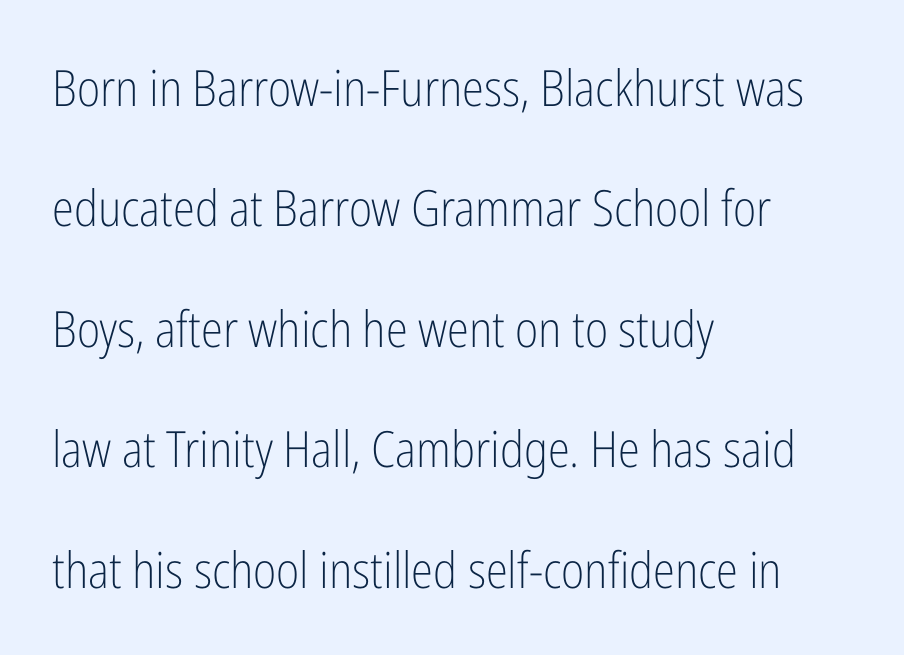
The passage shown has conventional tracking throughout. Horizontally, the lines are justified to the leading edge only. Do the characters align in a grid? No, the font is proportional. Heft: none added — not bold. This sample uses a sans-serif face. Honestly, there is no underline to notice here at all.
